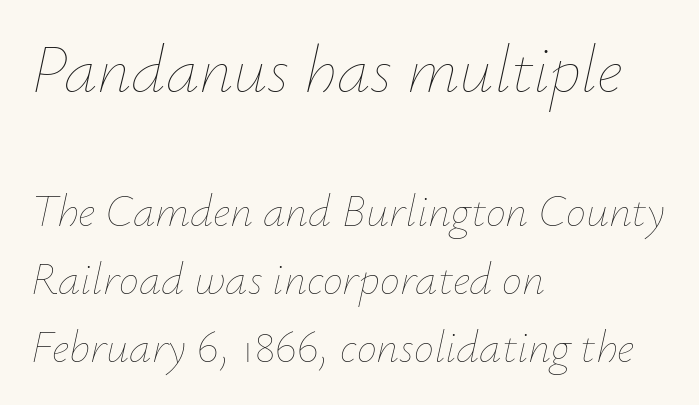
Emphasis-style slanted type is in use. The passage shown is not underscored anywhere. Normally led — the rows are evenly, conventionally spaced. Stroke thickness stays within the range of a standard reading face or lighter. These lines are rendered in a variable-pitch font. The more generous point size was reserved for the upper chunk.
